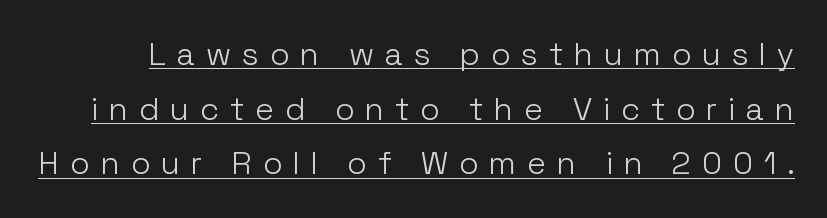
Vertical stems look standard width or narrower in stroke. Compared with undecorated copy, this sample adds a rule below the words. This is sans-serif lettering, the kind often seen on screens and signage. Spacing verdict: proportional, widths tailored to each character. The font's upright variant was chosen for this text. Substantial extra tracking has been applied to these lines.
